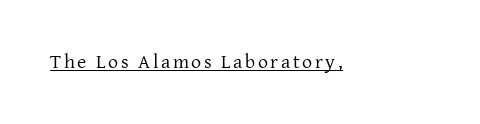
{"italic": "no", "bold": "no", "underline": "yes", "glyph_px": 20}
